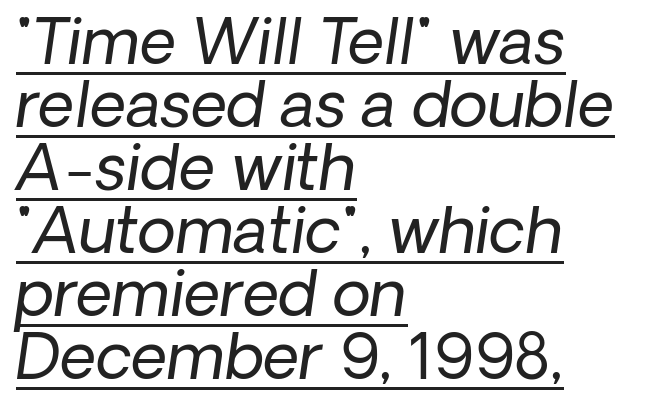
Quick note: underline on. In terms of letterspacing, this is plain default setting. Here the designer chose a conventional face with non-uniform glyph widths. If you measured baseline to baseline, you'd find a short distance.
